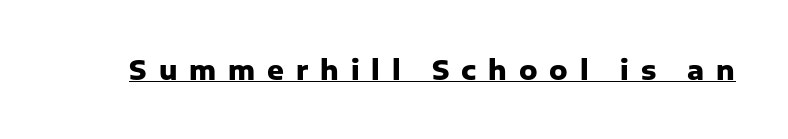
The image shows 26 px bold type, upright; set unusually wide letter spacing (+0.46 em), underlined.
